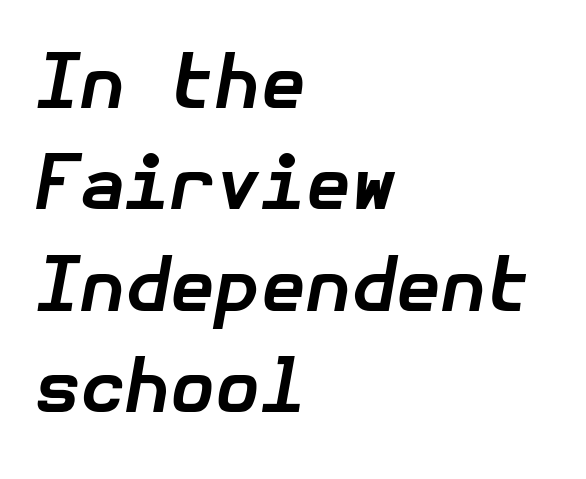
Q: Is the text bold? A: Yes.
Q: Is the text italic (slanted)? A: Yes, it leans right by about 10 degrees.
Q: Is the text underlined? A: No.
Q: How is the paragraph aligned? A: Left-aligned.
Q: Is the spacing between letters normal or unusually wide? A: Normal.
Q: Is the spacing between lines tight, normal or loose? A: Normal.
Q: Width (condensed, normal, or wide)? A: Normal.
Q: Stroke contrast? A: Low.
Q: x-height? A: Medium.
